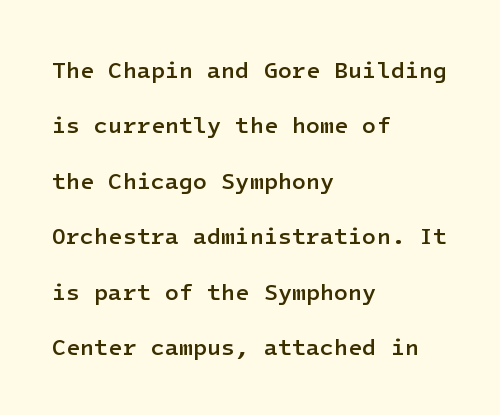
Q: Is the text bold? A: Semi-bold.
Q: Is the text italic (slanted)? A: No, it is upright.
Q: Is the text underlined? A: No.
Q: How is the paragraph aligned? A: Left-aligned.
Q: Is the spacing between letters normal or unusually wide? A: Normal.
Q: Is the spacing between lines tight, normal or loose? A: Loose.
